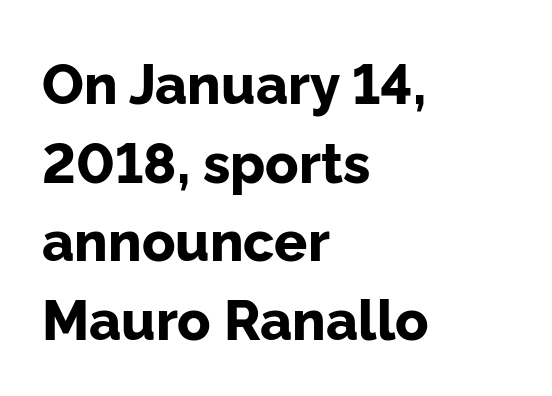
{"serif": "no", "italic": "no", "bold": "yes", "weight": "bold", "width": "normal", "stroke_contrast": "low", "x_height": "medium", "monospaced": "no", "underline": "no", "align": "left", "line_spacing": "normal", "line_spacing_ratio": 1.43, "letter_spacing": "normal", "letter_spacing_em": 0.0, "glyph_px": 55}
